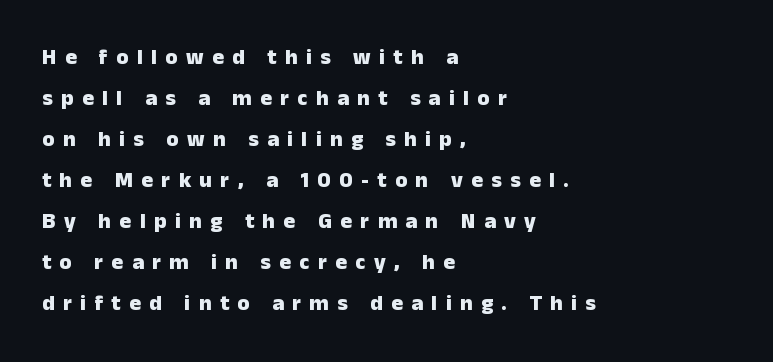
{"italic": "no", "bold": "yes", "underline": "no", "align": "left", "line_spacing_ratio": 1.86, "letter_spacing": "wide", "letter_spacing_em": 0.38, "glyph_px": 22}
